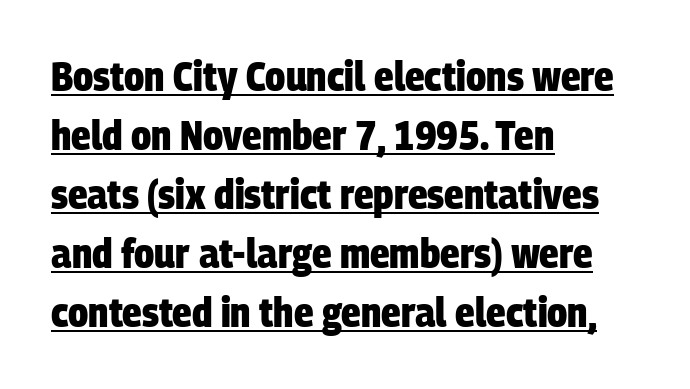
In terms of letterspacing, this is plain default setting. Which margin do the lines hug? The left one — the right edge is uneven. Looks like regular typesetting: each glyph gets only the width it needs. The font family rendered here belongs to the sans-serif group. The designer left line spacing at the default.
